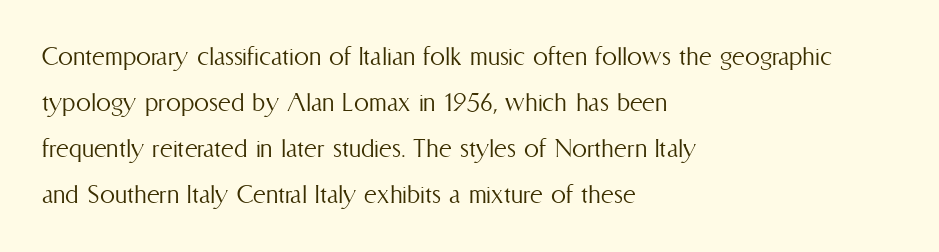
Has an underline been added? It has not. Counters stay open thanks to moderate or lighter strokes. There is no visible air inserted between adjacent glyphs. This sample uses an upright cut, with every glyph sitting square on the baseline.
